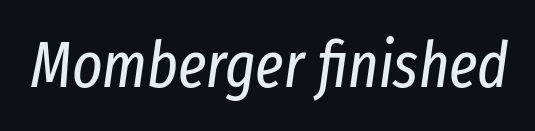
The strokes carry an ordinary text weight at most. Here the designer chose a conventional face with non-uniform glyph widths. A typesetter would mark this as italic. Check under the words: just untouched page. Letter spacing: default.
